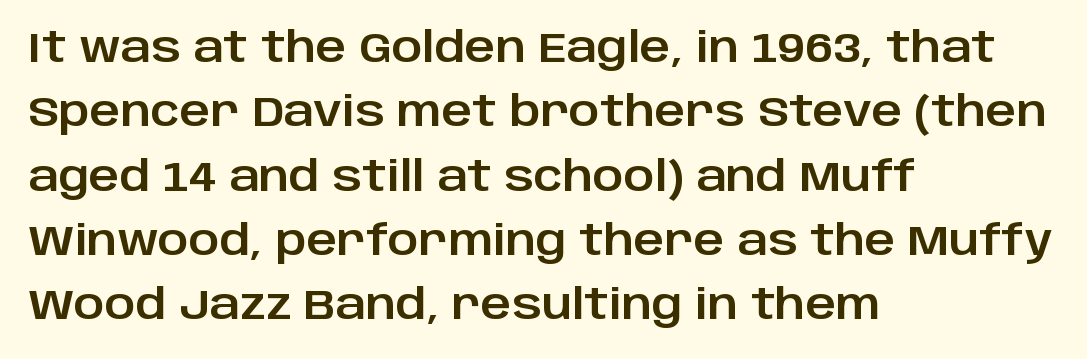
The image shows 42 px sans-serif type, upright; set left-aligned, normal line spacing (1.53x), normal letter spacing, not underlined; low stroke contrast and a large x-height.
